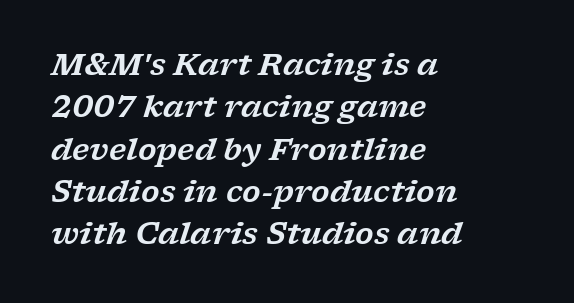
{"serif": "yes", "italic": "yes", "lean": "right", "slant_degrees": 17, "width": "wide", "stroke_contrast": "low", "x_height": "medium", "monospaced": "no", "underline": "no", "align": "left", "line_spacing": "normal", "line_spacing_ratio": 1.41, "letter_spacing": "normal", "letter_spacing_em": 0.0, "glyph_px": 30}
